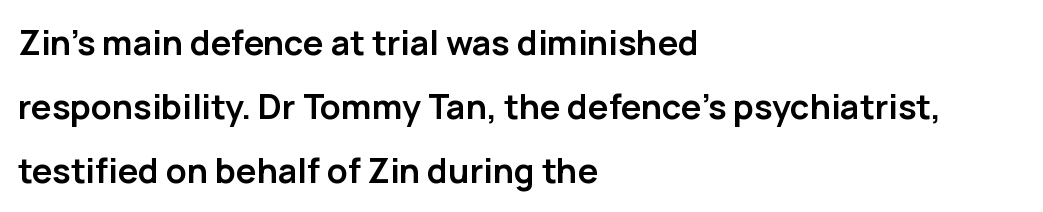
Q: Is the text bold? A: Yes.
Q: Is the text italic (slanted)? A: No, it is upright.
Q: Is the typeface a serif or a sans-serif typeface? A: Sans-serif.
Q: Is the text underlined? A: No.
Q: How is the paragraph aligned? A: Left-aligned.
Q: Is the spacing between letters normal or unusually wide? A: Normal.
Q: Width (condensed, normal, or wide)? A: Normal.
Q: Stroke contrast? A: Low.
Q: x-height? A: Medium.
Q: Monospaced? A: No.
